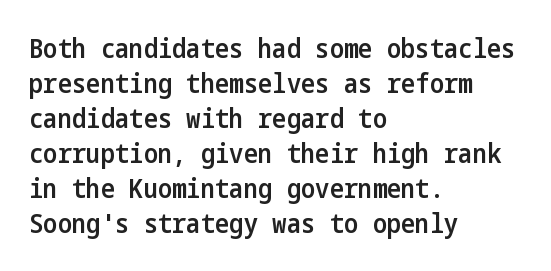
Heft: intermediate — a semibold. How are the letters spaced? Ordinarily, with no added tracking. A typesetter would call this leading conventional body-copy spacing. These lines are set flush left with a ragged right edge. No word sits above an underline. Posture: vertical.
